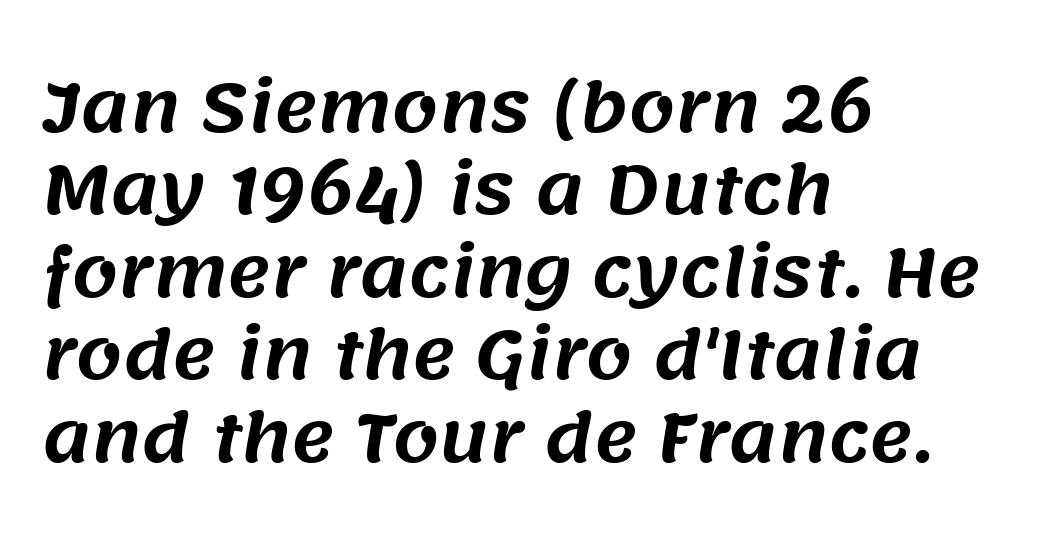
Q: Is the typeface a serif or a sans-serif typeface? A: Sans-serif.
Q: Is the text underlined? A: No.
Q: How is the paragraph aligned? A: Left-aligned.
Q: Is the spacing between letters normal or unusually wide? A: Normal.
Q: Is the spacing between lines tight, normal or loose? A: Normal.
Q: Width (condensed, normal, or wide)? A: Normal.
Q: Stroke contrast? A: Medium.
Q: x-height? A: Large.
Q: Monospaced? A: No.
